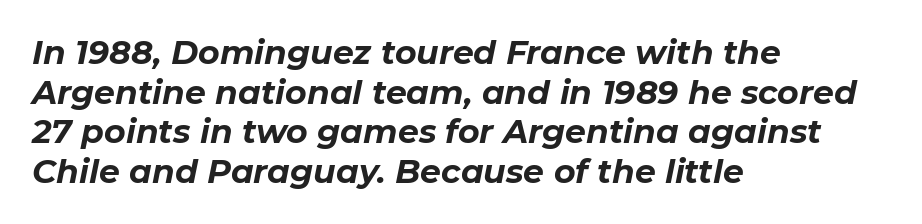
The image shows 33 px bold type, italic (leaning right); set left-aligned, line spacing 1.2x, normal letter spacing, not underlined; low stroke contrast and a medium x-height.
